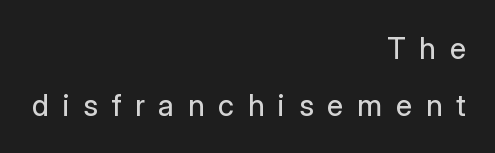
The weight would be labelled regular, book, light, or lighter still. The space beneath each line is pristine and unruled. Is this a sans? Yes — the strokes have no serifs. Look at the tracking — it's clearly loosened, letters drifting apart. The face used here is proportionally spaced, like ordinary book or web type. The typography opts for an upright posture over an oblique one.
